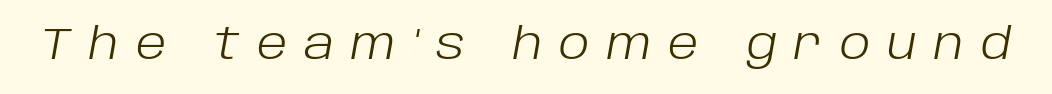
The image shows 44 px light type, italic (leaning right); set unusually wide letter spacing (+0.39 em), not underlined; low stroke contrast and a large x-height.
